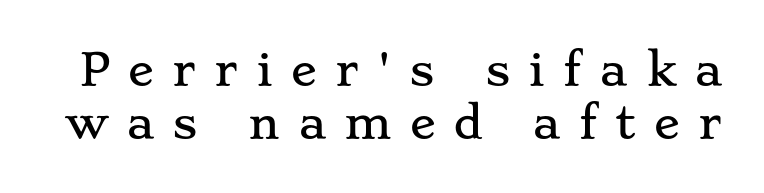
{"serif": "yes", "italic": "no", "width": "wide", "stroke_contrast": "low", "x_height": "small", "monospaced": "no", "underline": "no", "line_spacing_ratio": 1.24, "letter_spacing": "wide", "letter_spacing_em": 0.42, "glyph_px": 43}
